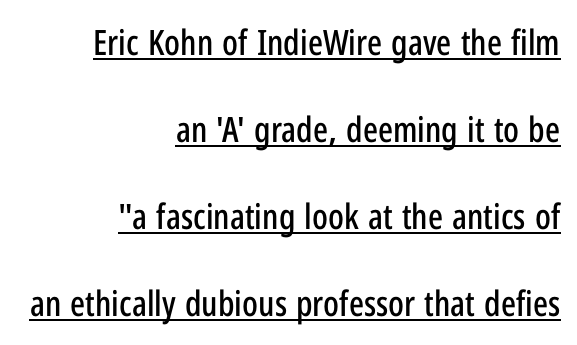
A sans-serif font was chosen for this passage. A typesetter would call this zero additional tracking. Every word sits above its own underline. The text block is weighted toward the right margin, trailing off unevenly leftward. Do the characters align in a grid? No, the font is proportional. Does the lettering tilt? It doesn't — this is upright.
